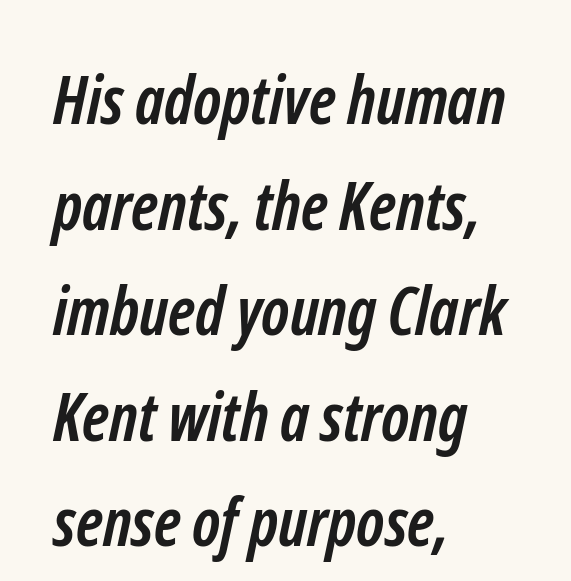
The image shows 66 px semibold, condensed sans-serif type; set left-aligned, normal line spacing (1.6x), normal letter spacing, not underlined; low stroke contrast and a medium x-height.
